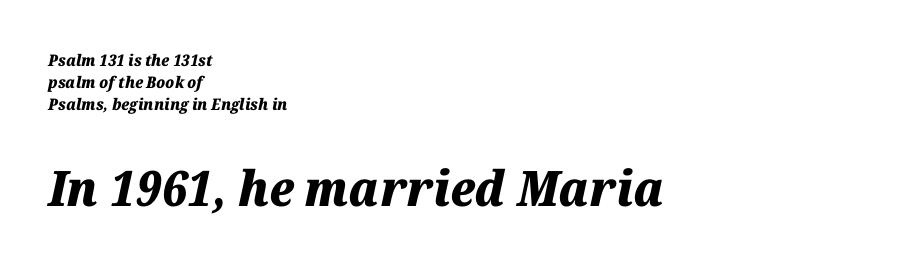
{"italic": "yes", "lean": "right", "slant_degrees": 12, "bold": "yes", "weight": "heavy", "width": "normal", "stroke_contrast": "medium", "x_height": "medium", "monospaced": "no", "underline": "no", "align": "left", "line_spacing": "normal", "line_spacing_ratio": 1.38, "letter_spacing": "normal", "letter_spacing_em": 0.0, "larger_block": "second", "size_ratio": 3.06, "glyph_px": 49}
